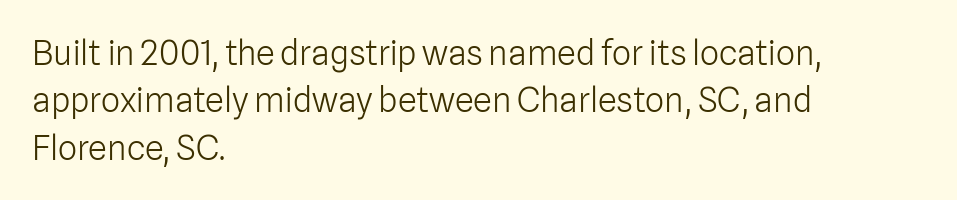
Is there much room between lines? A standard amount, neither cramped nor airy. Is the block centered? No — it sits flush against the left margin. The tracking reads as untouched default to a designer's eye. The type family on display is of the sans-serif kind. This is the regular roman posture of the typeface.
